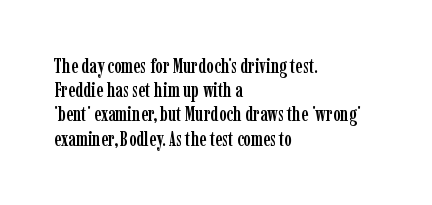
{"italic": "no", "underline": "no", "align": "left", "line_spacing_ratio": 1.21, "letter_spacing": "normal", "letter_spacing_em": 0.0, "glyph_px": 20}
